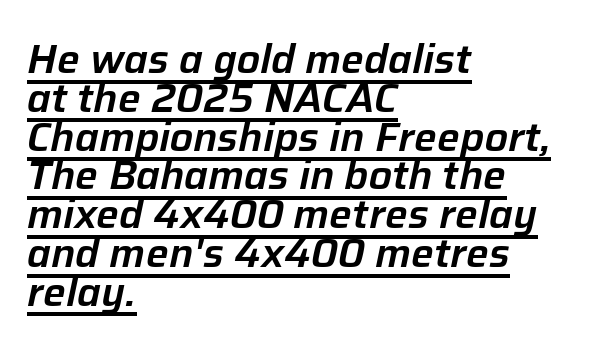
Is the letter spacing exaggerated? No — it looks like the ordinary default. You can tell it's italic because the verticals aren't actually vertical. Regarding leading, the lines here are crowded together. Varying glyph widths throughout — classic text-font behaviour. Each line of the rendering has a horizontal stroke beneath the glyphs. The text block is weighted toward the left margin, trailing off unevenly rightward.
